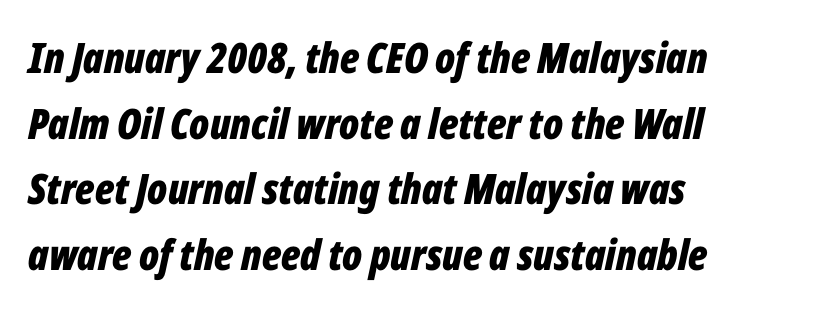
Q: Is the text bold? A: Yes.
Q: Is the text italic (slanted)? A: Yes, it leans right by about 12 degrees.
Q: Is the text underlined? A: No.
Q: How is the paragraph aligned? A: Left-aligned.
Q: Is the spacing between letters normal or unusually wide? A: Normal.
Q: Is the spacing between lines tight, normal or loose? A: Normal.
Q: Width (condensed, normal, or wide)? A: Condensed.
Q: Stroke contrast? A: Low.
Q: x-height? A: Medium.
Q: Monospaced? A: No.
